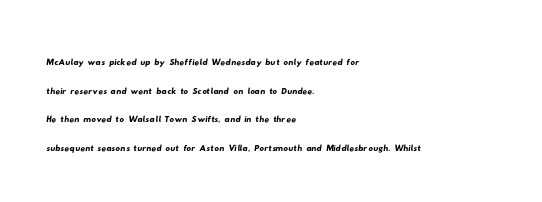
The image shows 23 px text type; set left-aligned, line spacing 1.24x, normal letter spacing, not underlined.
